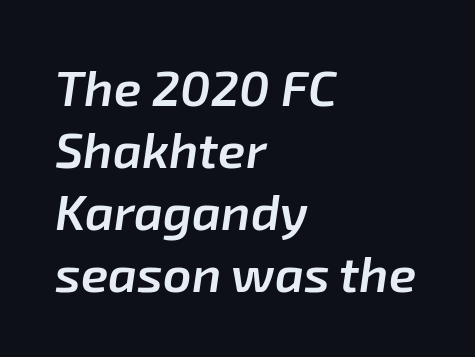
Q: Is the text bold? A: Semi-bold.
Q: Is the text italic (slanted)? A: Yes, it leans right by about 8 degrees.
Q: Is the text underlined? A: No.
Q: How is the paragraph aligned? A: Left-aligned.
Q: Is the spacing between letters normal or unusually wide? A: Normal.
Q: Width (condensed, normal, or wide)? A: Normal.
Q: Stroke contrast? A: Low.
Q: x-height? A: Medium.
Q: Monospaced? A: No.
